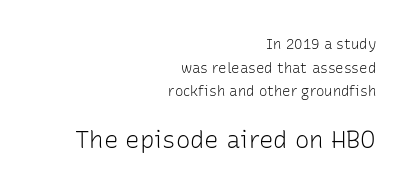
The lines sit at an ordinary, default distance from one another. Two sizes are in play, and the larger belongs to the second block. The rag falls on the left side of this text block. Only glyphs here, with clear space below each row.
